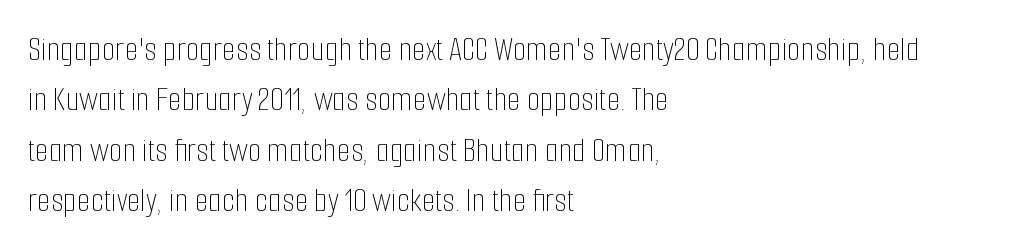
The image shows 35 px thin, condensed type, upright; set left-aligned, normal line spacing (1.44x), normal letter spacing, not underlined; low stroke contrast and a medium x-height.
